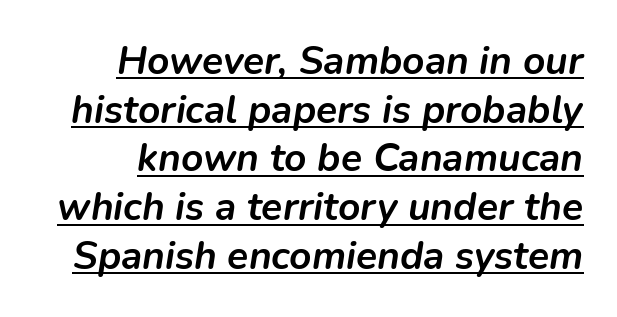
The image shows 39 px semibold type, italic (leaning right); set right-aligned, normal line spacing (1.25x), normal letter spacing, underlined; low stroke contrast and a medium x-height.
